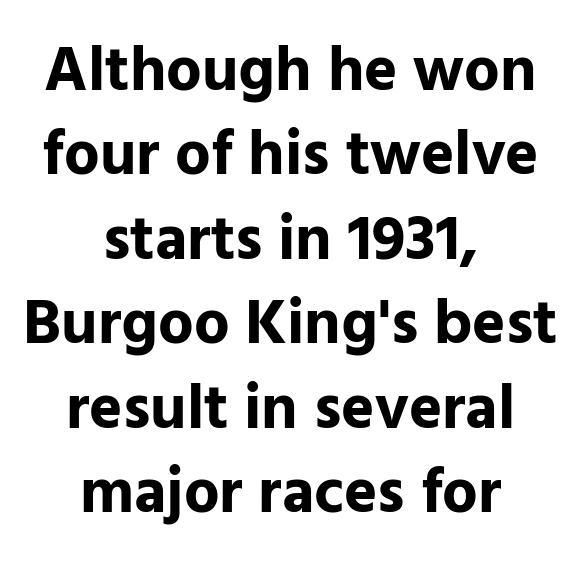
The horizontal fit of the characters is conventional and even. Is the block centered? Yes — each line is placed symmetrically about the middle. Honestly, the row spacing looks completely unremarkable. Check the space under the baseline: it is left empty.
